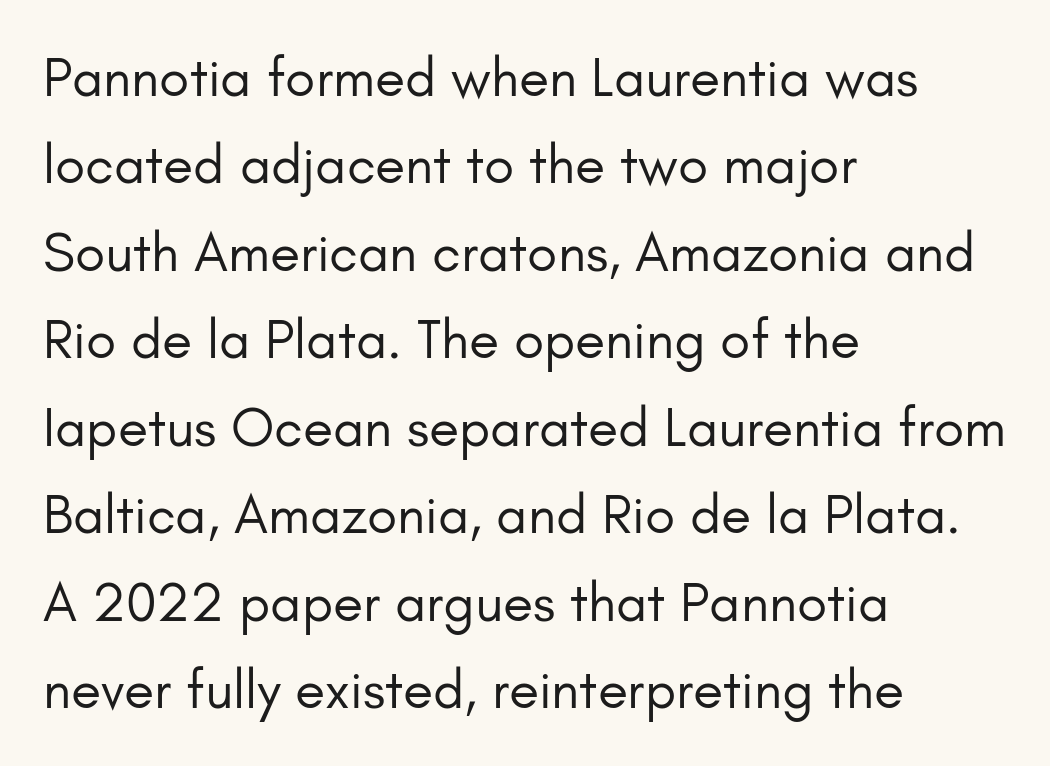
{"serif": "no", "italic": "no", "bold": "no", "weight": "regular", "width": "normal", "stroke_contrast": "low", "x_height": "small", "monospaced": "no", "underline": "no", "align": "left", "line_spacing": "normal", "line_spacing_ratio": 1.59, "letter_spacing": "normal", "letter_spacing_em": 0.0, "glyph_px": 55}
